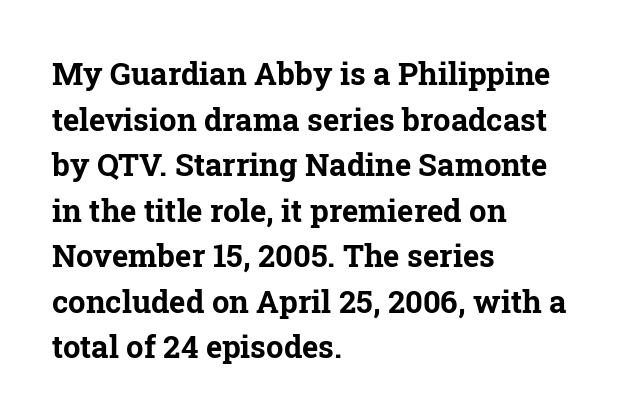
{"serif": "yes", "italic": "no", "bold": "yes", "weight": "bold", "width": "normal", "stroke_contrast": "low", "x_height": "medium", "monospaced": "no", "underline": "no", "align": "left", "line_spacing": "normal", "line_spacing_ratio": 1.47, "letter_spacing": "normal", "letter_spacing_em": 0.0, "glyph_px": 31}
